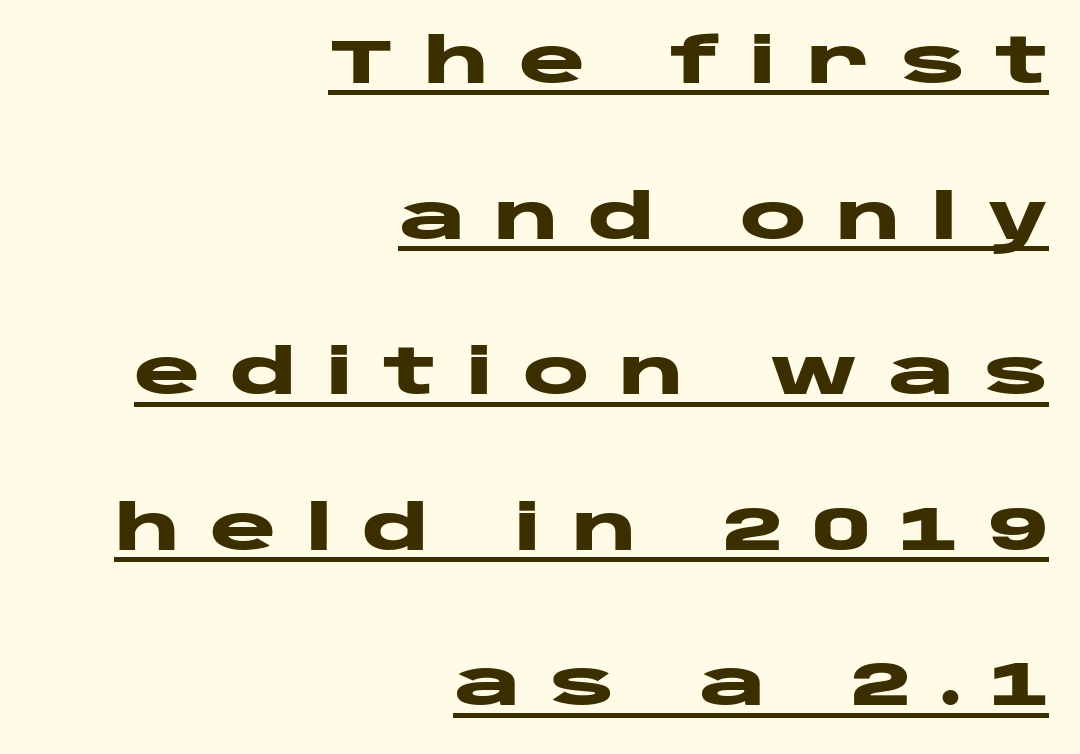
The image shows 63 px heavy, wide sans-serif type, upright; set right-aligned, loose line spacing (2.47x), unusually wide letter spacing (+0.46 em), underlined; low stroke contrast and a large x-height.
